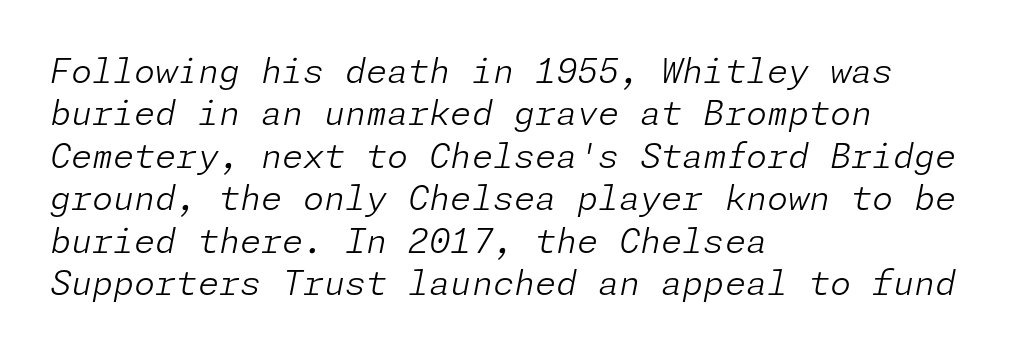
Q: Is the text bold? A: No.
Q: Is the text italic (slanted)? A: Yes, it leans right by about 11 degrees.
Q: Is the text underlined? A: No.
Q: How is the paragraph aligned? A: Left-aligned.
Q: Is the spacing between letters normal or unusually wide? A: Normal.
Q: Is the spacing between lines tight, normal or loose? A: Normal.
Q: Width (condensed, normal, or wide)? A: Normal.
Q: Stroke contrast? A: Low.
Q: x-height? A: Medium.
